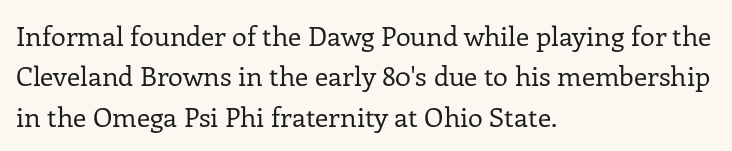
{"italic": "no", "bold": "no", "underline": "no", "align": "left", "line_spacing": "normal", "line_spacing_ratio": 1.5, "letter_spacing": "normal", "letter_spacing_em": 0.0, "glyph_px": 27}
